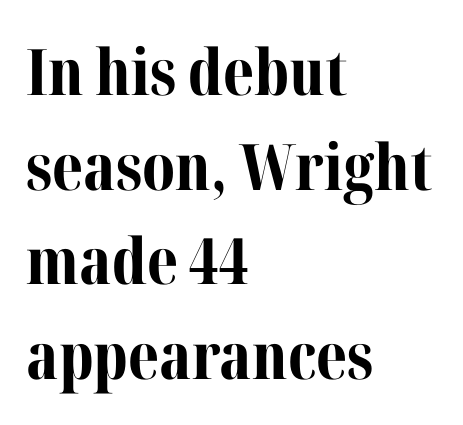
{"serif": "yes", "italic": "no", "bold": "yes", "weight": "bold", "width": "normal", "stroke_contrast": "medium", "x_height": "medium", "monospaced": "no", "underline": "no", "align": "left", "line_spacing": "normal", "line_spacing_ratio": 1.48, "letter_spacing": "normal", "letter_spacing_em": 0.0, "glyph_px": 64}
